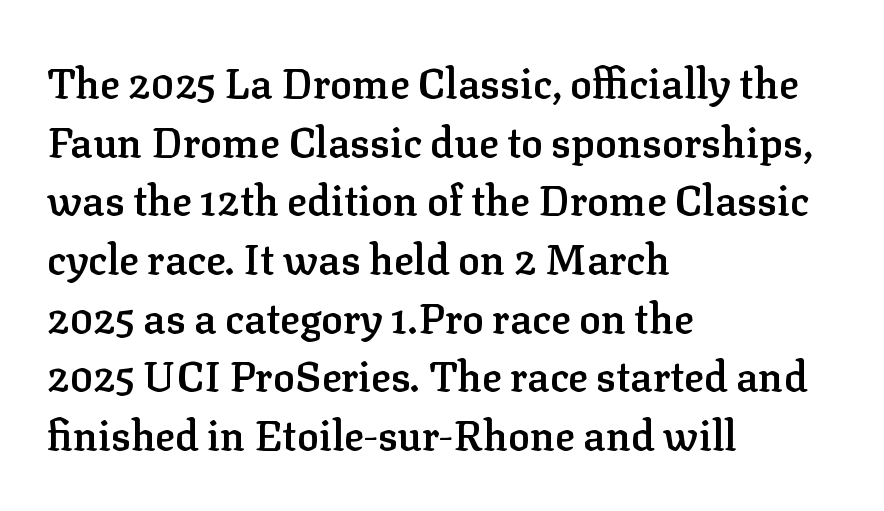
This sample has the flowing, uneven cadence of proportional lettering. Weight check: semibold — heavier than regular, not quite bold. Decoration check: the copy has no underline. All the whitespace from short lines collects on the right. Leading matches the norm, producing a regular column.
